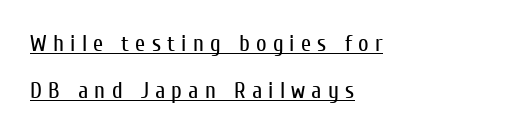
{"italic": "no", "bold": "no", "underline": "yes", "align": "left", "line_spacing": "loose", "line_spacing_ratio": 2.06, "letter_spacing": "wide", "letter_spacing_em": 0.27, "glyph_px": 23}
